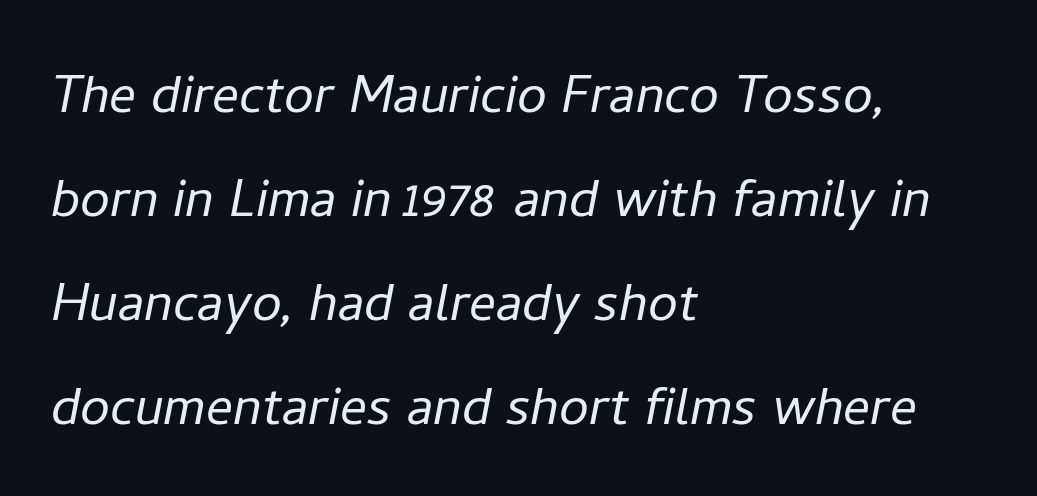
Q: Is the text bold? A: No.
Q: Is the text italic (slanted)? A: Yes, it leans right by about 11 degrees.
Q: Is the text underlined? A: No.
Q: How is the paragraph aligned? A: Left-aligned.
Q: Is the spacing between letters normal or unusually wide? A: Normal.
Q: Is the spacing between lines tight, normal or loose? A: Normal.
Q: Width (condensed, normal, or wide)? A: Normal.
Q: Stroke contrast? A: Low.
Q: x-height? A: Medium.
Q: Monospaced? A: No.
